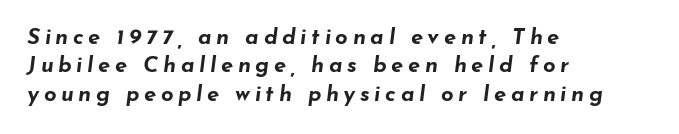
The image shows 22 px bold type, italic (leaning right); set left-aligned, normal line spacing (1.29x), unusually wide letter spacing (+0.21 em), not underlined.
